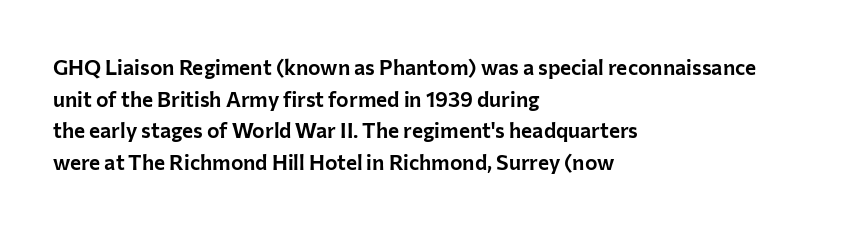
Q: Is the text italic (slanted)? A: No, it is upright.
Q: Is the text underlined? A: No.
Q: How is the paragraph aligned? A: Left-aligned.
Q: Is the spacing between letters normal or unusually wide? A: Normal.
Q: Is the spacing between lines tight, normal or loose? A: Normal.
